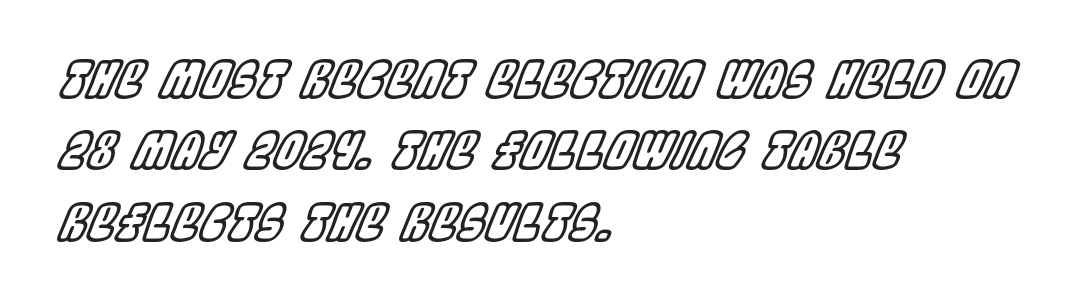
Honestly, there is no underline to notice here at all. The vertical gap from one line to the next is medium. The compositor pushed each line to the left boundary. Students, note that the glyphs here touch the page at normal intervals.
